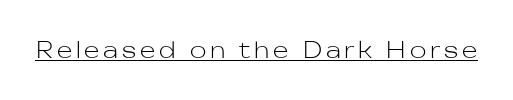
The image shows 22 px text type, upright; set underlined.
